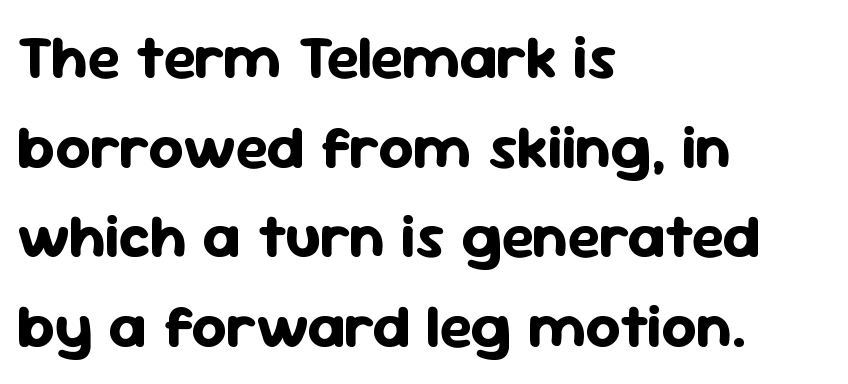
The image shows 61 px bold sans-serif type, upright; set left-aligned, normal line spacing (1.47x), normal letter spacing, not underlined; low stroke contrast and a medium x-height.
